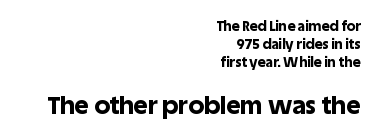
The image shows 25 px bold type, upright; set right-aligned, normal line spacing (1.27x), normal letter spacing, not underlined; the second (bottom) block is 1.79x larger.
